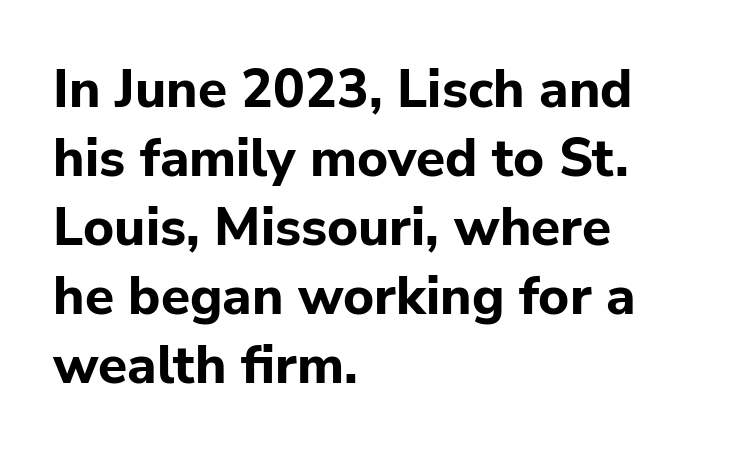
Q: Is the text bold? A: Yes.
Q: Is the text italic (slanted)? A: No, it is upright.
Q: Is the typeface a serif or a sans-serif typeface? A: Sans-serif.
Q: Is the text underlined? A: No.
Q: How is the paragraph aligned? A: Left-aligned.
Q: Is the spacing between letters normal or unusually wide? A: Normal.
Q: Is the spacing between lines tight, normal or loose? A: Normal.
Q: Width (condensed, normal, or wide)? A: Normal.
Q: Stroke contrast? A: Low.
Q: x-height? A: Medium.
Q: Monospaced? A: No.
